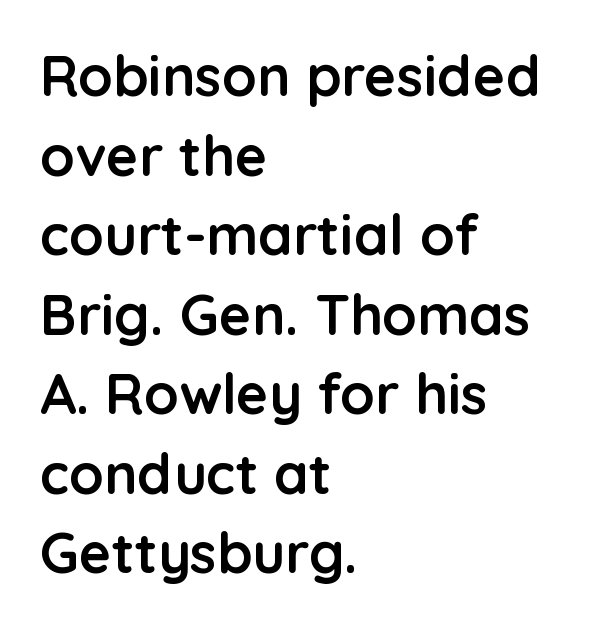
{"serif": "no", "italic": "no", "bold": "yes", "weight": "semibold", "width": "normal", "stroke_contrast": "low", "x_height": "medium", "monospaced": "no", "underline": "no", "align": "left", "line_spacing": "normal", "line_spacing_ratio": 1.42, "letter_spacing": "normal", "letter_spacing_em": 0.0, "glyph_px": 56}
